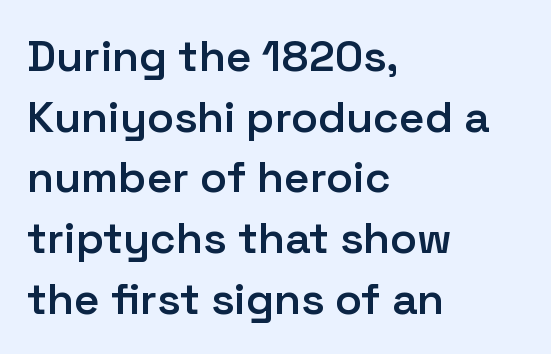
The image shows 44 px semibold sans-serif type, upright; set left-aligned, normal line spacing (1.38x), normal letter spacing, not underlined; low stroke contrast and a medium x-height.
